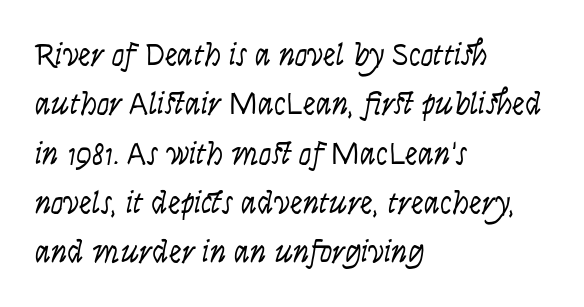
No heavy texture on the line: the type isn't bold. The vertical gap from one line to the next is medium. Reading down the block, your eye returns to a fixed left position each line. To sum up the face: it is a sans, with no serifs.
